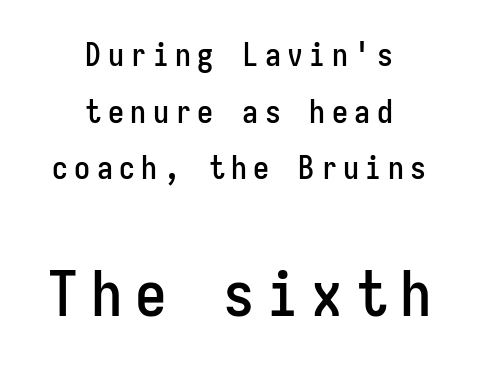
Q: Is the text italic (slanted)? A: No, it is upright.
Q: Is the typeface a serif or a sans-serif typeface? A: Sans-serif.
Q: Is the text underlined? A: No.
Q: How is the paragraph aligned? A: Centered.
Q: Is the spacing between letters normal or unusually wide? A: Unusually wide.
Q: Which block of text is set in a larger size, the first (top) or the second (bottom)? A: The second (bottom) one.
Q: Width (condensed, normal, or wide)? A: Condensed.
Q: Stroke contrast? A: Low.
Q: x-height? A: Medium.
Q: Monospaced? A: Yes.
